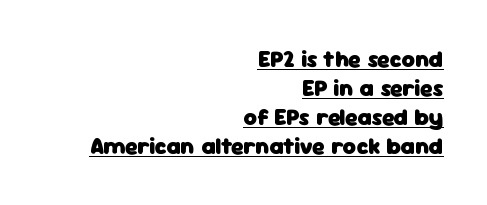
Leading: standard. Nobody touched the tracking dial on this one. Quick note: not italic, upright. Which margin do the lines hug? The right one — the left edge is uneven. Glance below the letters and you will spot a drawn line.
